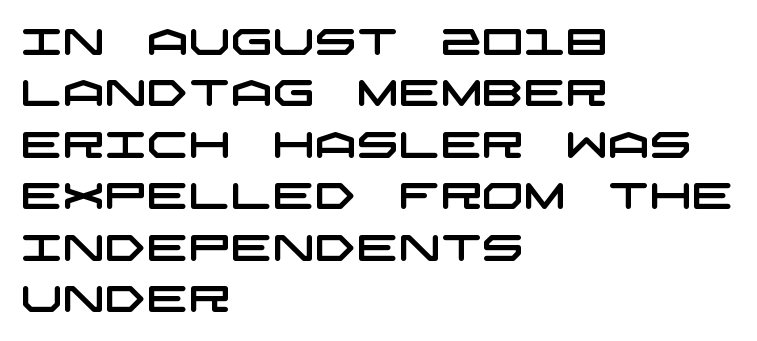
{"serif": "no", "width": "wide", "stroke_contrast": "low", "x_height": "large", "underline": "no", "align": "left", "line_spacing": "normal", "line_spacing_ratio": 1.39, "letter_spacing": "normal", "letter_spacing_em": 0.0, "glyph_px": 37}
